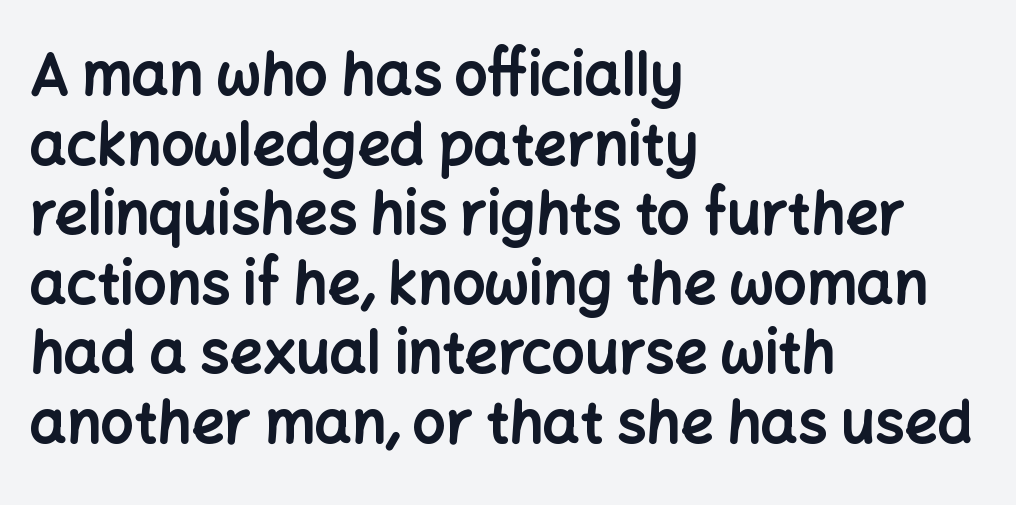
Q: Is the text bold? A: Yes.
Q: Is the text italic (slanted)? A: No, it is upright.
Q: Is the typeface a serif or a sans-serif typeface? A: Sans-serif.
Q: Is the text underlined? A: No.
Q: How is the paragraph aligned? A: Left-aligned.
Q: Is the spacing between letters normal or unusually wide? A: Normal.
Q: Width (condensed, normal, or wide)? A: Normal.
Q: Stroke contrast? A: Low.
Q: x-height? A: Medium.
Q: Monospaced? A: No.
